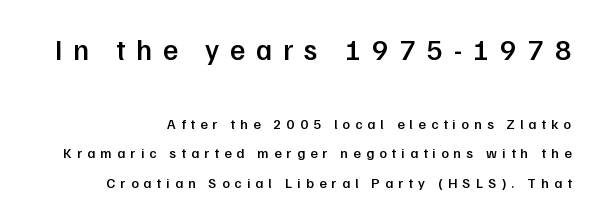
The image shows 29 px semibold sans-serif type, upright; set right-aligned, loose line spacing (2.1x), unusually wide letter spacing (+0.37 em), not underlined; the first (top) block is 2.07x larger; low stroke contrast and a medium x-height.
